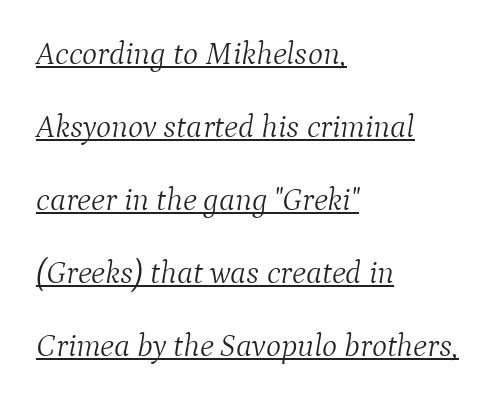
{"serif": "yes", "italic": "yes", "lean": "right", "slant_degrees": 9, "bold": "no", "weight": "light", "width": "normal", "stroke_contrast": "medium", "x_height": "medium", "monospaced": "no", "underline": "yes", "align": "left", "line_spacing": "loose", "line_spacing_ratio": 2.28, "letter_spacing": "normal", "letter_spacing_em": 0.0, "glyph_px": 32}
